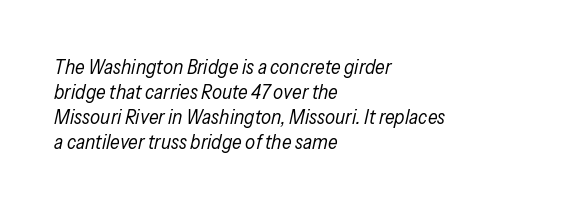
{"italic": "yes", "lean": "right", "slant_degrees": 13, "bold": "no", "underline": "no", "align": "left", "line_spacing": "normal", "line_spacing_ratio": 1.25, "letter_spacing": "normal", "letter_spacing_em": 0.0, "glyph_px": 20}
